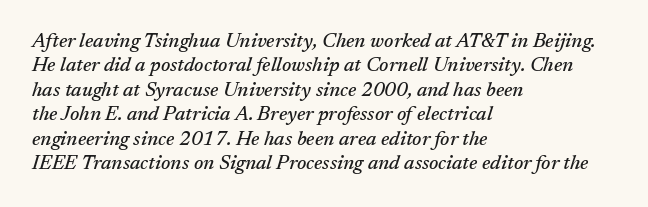
Q: Is the text italic (slanted)? A: Yes, it leans right by about 17 degrees.
Q: Is the text underlined? A: No.
Q: How is the paragraph aligned? A: Left-aligned.
Q: Is the spacing between letters normal or unusually wide? A: Normal.
